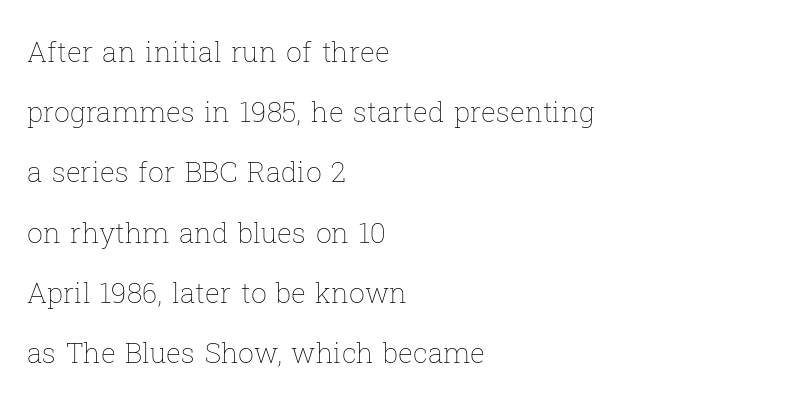
{"italic": "no", "bold": "no", "weight": "thin", "width": "normal", "stroke_contrast": "low", "x_height": "medium", "monospaced": "no", "underline": "no", "align": "left", "line_spacing": "loose", "line_spacing_ratio": 2.15, "letter_spacing": "normal", "letter_spacing_em": 0.0, "glyph_px": 28}
